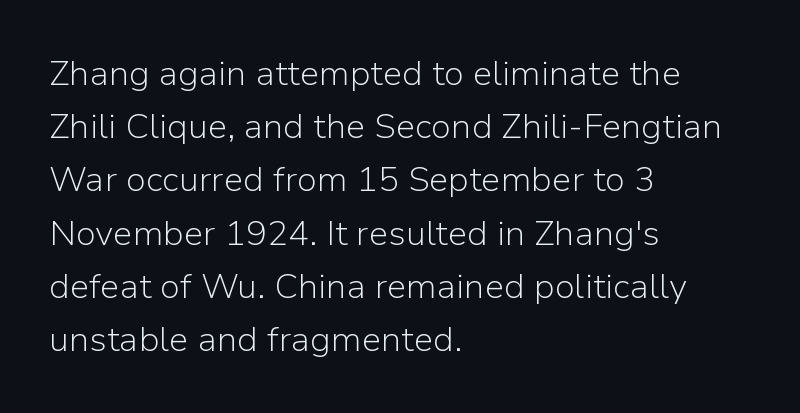
{"serif": "no", "italic": "no", "bold": "no", "weight": "light", "width": "normal", "stroke_contrast": "low", "x_height": "medium", "monospaced": "no", "underline": "no", "align": "left", "line_spacing": "normal", "line_spacing_ratio": 1.52, "letter_spacing": "normal", "letter_spacing_em": 0.0, "glyph_px": 35}
